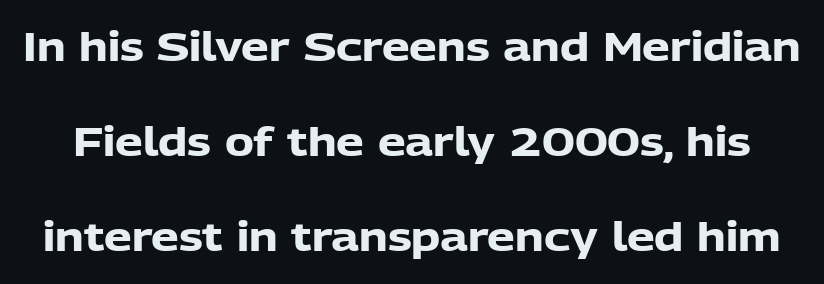
Q: Is the text bold? A: Yes.
Q: Is the text italic (slanted)? A: No, it is upright.
Q: Is the typeface a serif or a sans-serif typeface? A: Sans-serif.
Q: Is the text underlined? A: No.
Q: Is the spacing between letters normal or unusually wide? A: Normal.
Q: Is the spacing between lines tight, normal or loose? A: Loose.
Q: Width (condensed, normal, or wide)? A: Normal.
Q: Stroke contrast? A: Low.
Q: x-height? A: Medium.
Q: Monospaced? A: No.
